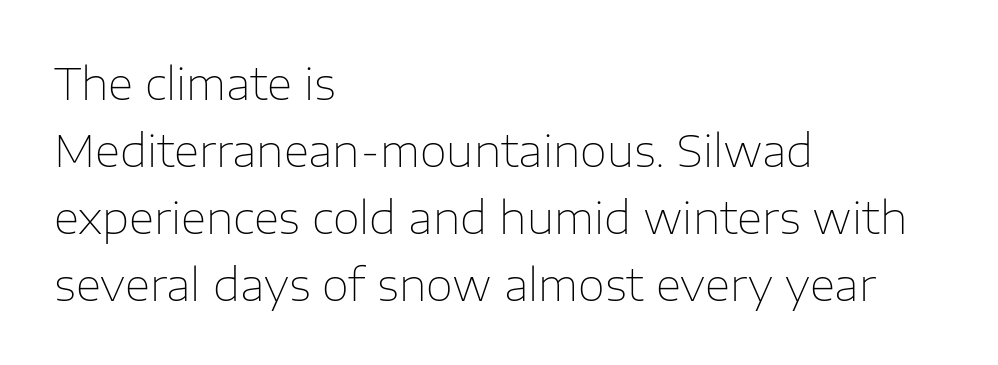
{"serif": "no", "italic": "no", "bold": "no", "weight": "thin", "width": "normal", "stroke_contrast": "low", "x_height": "medium", "monospaced": "no", "underline": "no", "align": "left", "line_spacing": "normal", "line_spacing_ratio": 1.52, "letter_spacing": "normal", "letter_spacing_em": 0.0, "glyph_px": 44}
